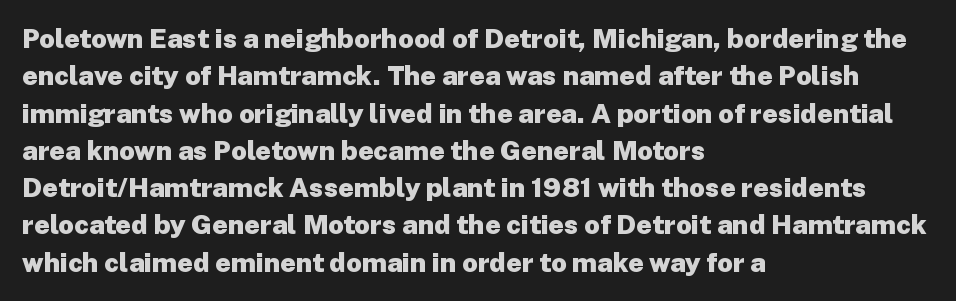
{"italic": "no", "bold": "yes", "underline": "no", "align": "left", "line_spacing": "normal", "line_spacing_ratio": 1.38, "letter_spacing": "normal", "letter_spacing_em": 0.0, "glyph_px": 27}
